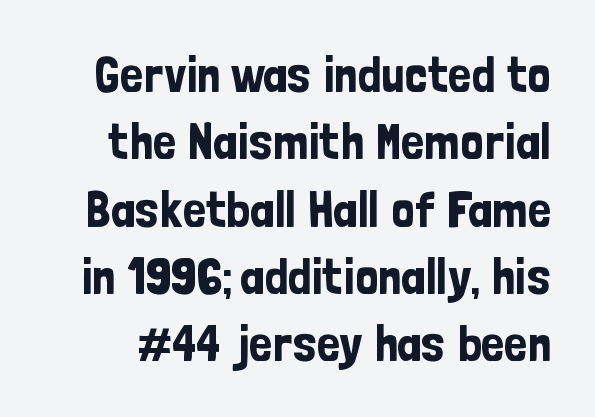
Q: Is the text italic (slanted)? A: No, it is upright.
Q: Is the typeface a serif or a sans-serif typeface? A: Sans-serif.
Q: Is the text underlined? A: No.
Q: Is the spacing between letters normal or unusually wide? A: Normal.
Q: Is the spacing between lines tight, normal or loose? A: Normal.
Q: Width (condensed, normal, or wide)? A: Condensed.
Q: Stroke contrast? A: Low.
Q: x-height? A: Medium.
Q: Monospaced? A: No.
